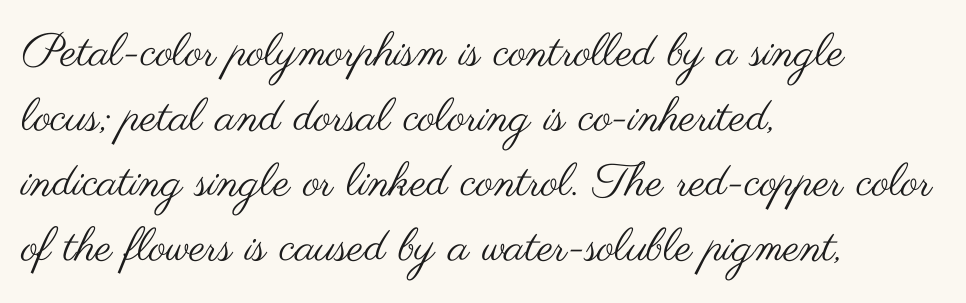
{"serif": "no", "bold": "no", "weight": "regular", "width": "wide", "stroke_contrast": "medium", "x_height": "small", "monospaced": "no", "underline": "no", "align": "left", "line_spacing": "normal", "line_spacing_ratio": 1.41, "letter_spacing": "normal", "letter_spacing_em": 0.0, "glyph_px": 46}
